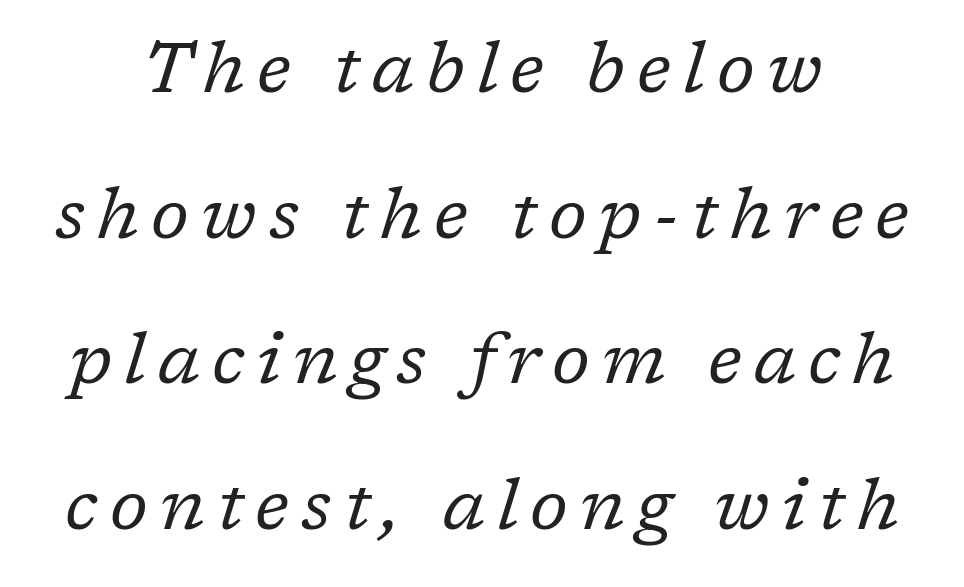
The image shows 71 px regular-weight serif type, italic (leaning right); set loose line spacing (2.05x), not underlined; low stroke contrast and a medium x-height.
